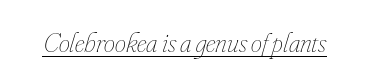
{"italic": "yes", "lean": "right", "slant_degrees": 16, "bold": "no", "weight": "thin", "width": "condensed", "stroke_contrast": "low", "x_height": "small", "monospaced": "no", "underline": "yes", "letter_spacing": "normal", "letter_spacing_em": 0.0, "glyph_px": 28}
